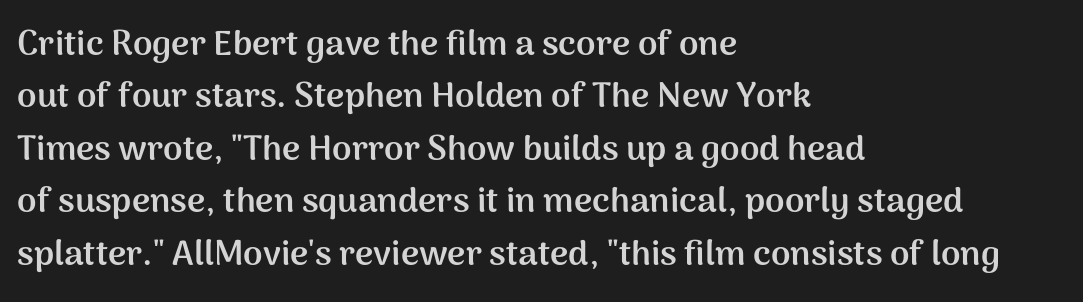
{"serif": "no", "italic": "no", "bold": "yes", "weight": "semibold", "width": "normal", "stroke_contrast": "medium", "x_height": "medium", "monospaced": "no", "underline": "no", "align": "left", "line_spacing": "normal", "line_spacing_ratio": 1.5, "letter_spacing": "normal", "letter_spacing_em": 0.0, "glyph_px": 35}
